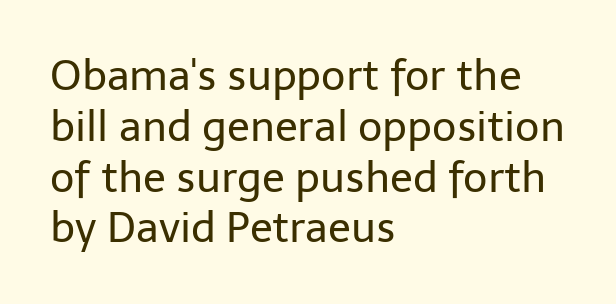
The image shows 42 px regular-weight sans-serif type, upright; set left-aligned, line spacing 1.21x, normal letter spacing, not underlined; low stroke contrast and a medium x-height.
